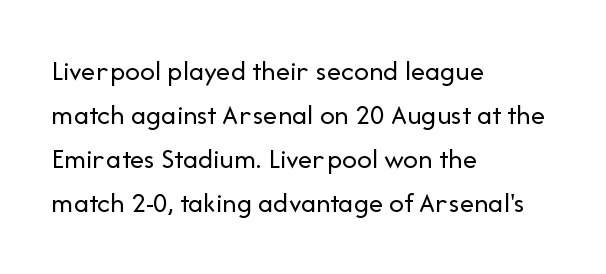
Q: Is the text bold? A: No.
Q: Is the text italic (slanted)? A: No, it is upright.
Q: Is the typeface a serif or a sans-serif typeface? A: Sans-serif.
Q: Is the text underlined? A: No.
Q: How is the paragraph aligned? A: Left-aligned.
Q: Is the spacing between letters normal or unusually wide? A: Normal.
Q: Is the spacing between lines tight, normal or loose? A: Normal.
Q: Width (condensed, normal, or wide)? A: Normal.
Q: Stroke contrast? A: Low.
Q: x-height? A: Medium.
Q: Monospaced? A: No.
